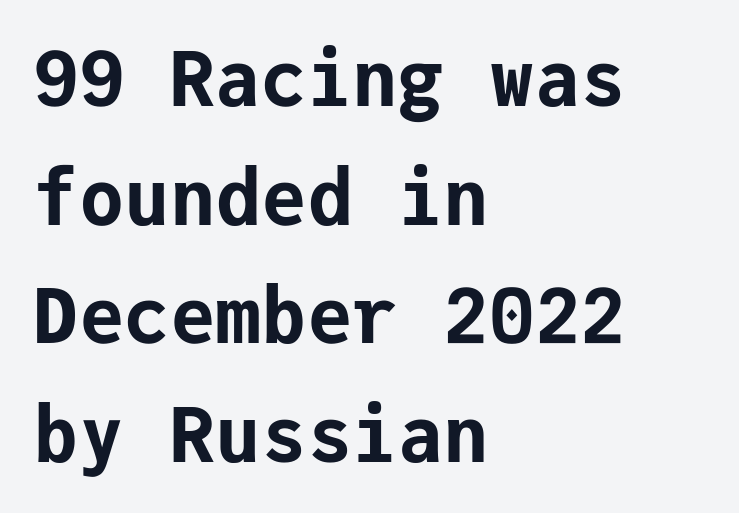
Q: Is the text bold? A: Yes.
Q: Is the text italic (slanted)? A: No, it is upright.
Q: Is the typeface a serif or a sans-serif typeface? A: Sans-serif.
Q: Is the text underlined? A: No.
Q: How is the paragraph aligned? A: Left-aligned.
Q: Is the spacing between letters normal or unusually wide? A: Normal.
Q: Is the spacing between lines tight, normal or loose? A: Normal.
Q: Width (condensed, normal, or wide)? A: Normal.
Q: Stroke contrast? A: Low.
Q: x-height? A: Medium.
Q: Monospaced? A: Yes.
